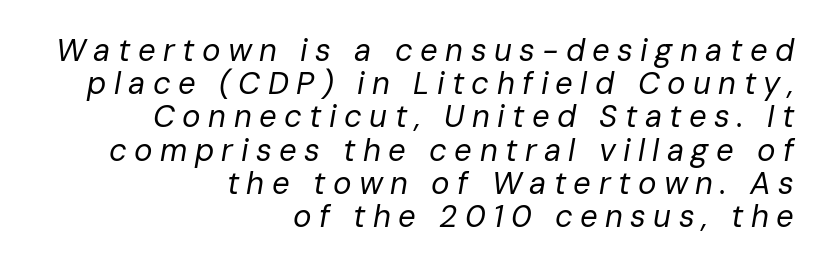
The image shows 31 px regular-weight type, italic (leaning right); set right-aligned, tight line spacing (1.07x), unusually wide letter spacing (+0.24 em), not underlined; low stroke contrast and a medium x-height.
